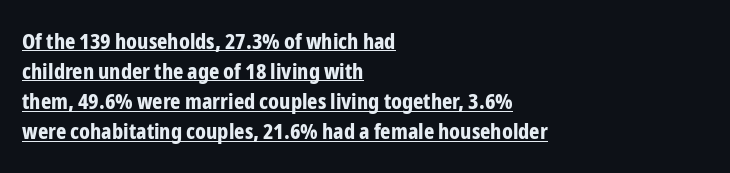
Short and long lines alike share a common starting point at left. This sample uses plain, unmodified letter spacing. How heavy is the stroke? Heavy — this is a bold. Tall strokes in this sample are plumb rather than angled.
